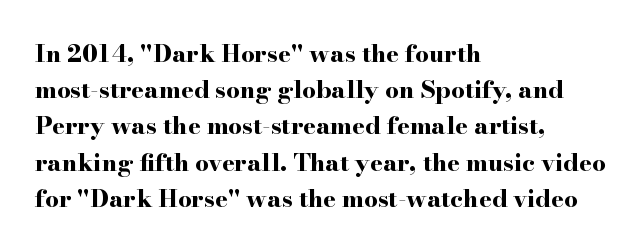
The vertical gap from one line to the next is medium. In terms of posture, this sample is upright. Look at the stroke-to-counter ratio: heavy, a bold. Clear beneath every line of the passage. Casual observation: everything's shoved over to the left. You could call the tracking neutral — neither tight nor loose.
